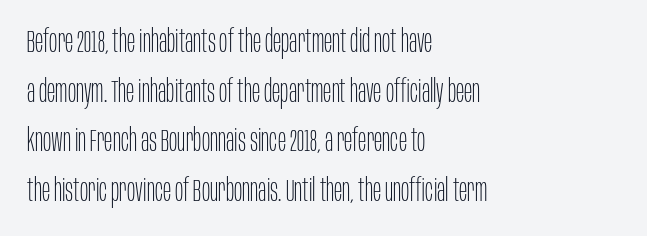
{"serif": "no", "italic": "no", "bold": "no", "weight": "thin", "width": "condensed", "stroke_contrast": "low", "x_height": "large", "monospaced": "no", "underline": "no", "align": "left", "line_spacing": "normal", "line_spacing_ratio": 1.6, "letter_spacing": "normal", "letter_spacing_em": 0.0, "glyph_px": 31}
